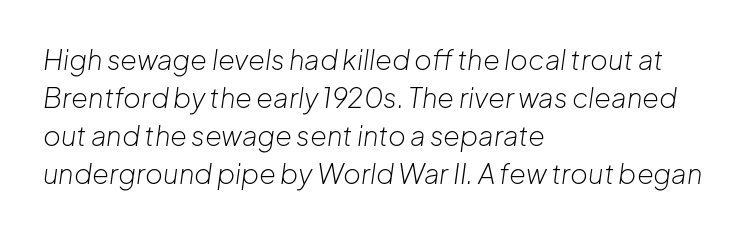
The image shows 27 px text type, italic (leaning right); set left-aligned, normal line spacing (1.41x), normal letter spacing, not underlined.
